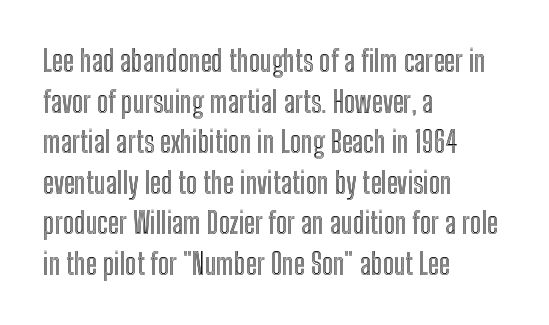
The image shows 29 px condensed type, upright; set left-aligned, normal line spacing (1.4x), normal letter spacing, not underlined; a medium x-height.
